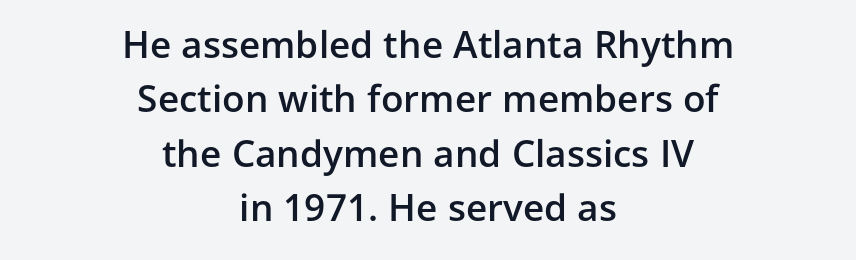
The rendering uses natural spacing where letterforms have individual widths. Reading down the column, the eye jumps a familiar distance to each next line. If you folded the block vertically in half, each line would mirror itself in length. Weight: semibold (demi).
